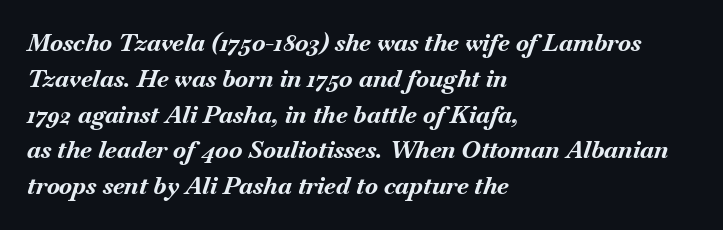
Characters follow at the spacing the type designer built in. The text block is weighted toward the left margin, trailing off unevenly rightward. Baseline-to-baseline distance is the conventional proportion of letter height. This rendering features lettering with no underline. The typesetting leans heavy: a genuine bold. Style check: oblique.
